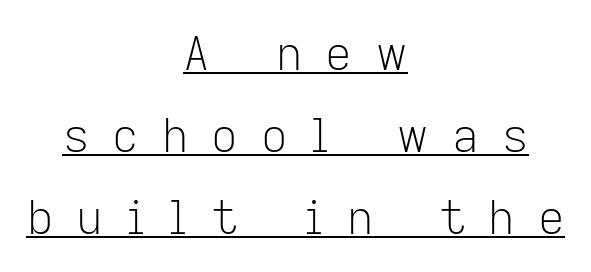
A quiet, ordinary-to-light weight characterises the typeface. There is plenty of visible air inserted between adjacent glyphs. Stroke terminals: plain, sans-serif. The passage shown is underscored from start to finish. Every stem runs plumb, perpendicular to the baseline. Horizontal alignment here is central, giving a formal, balanced look.
